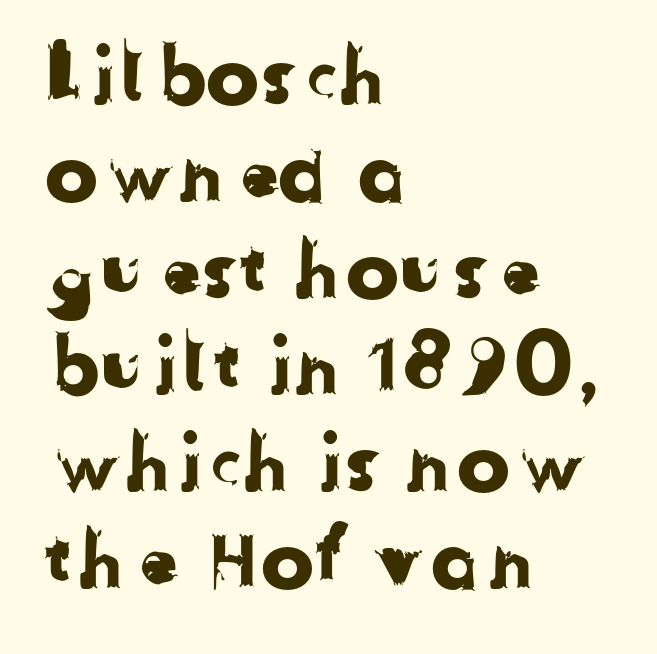
The image shows 80 px sans-serif type; set left-aligned, line spacing 1.21x, normal letter spacing, not underlined; low stroke contrast and a medium x-height.
